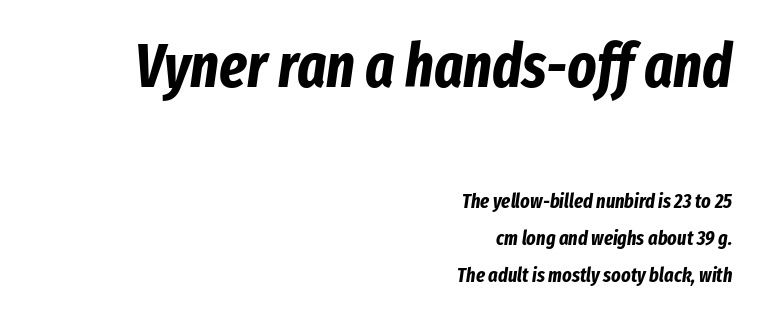
When letters slant like this, we call the style italic. You could not count columns in this text — the font is proportionally spaced. Plenty of ink on the page — the face is bold. This sample uses plain, unmodified letter spacing. The space beneath each line is pristine and unruled.
